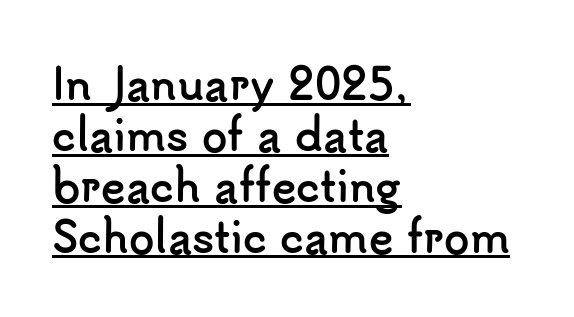
{"serif": "no", "italic": "no", "bold": "yes", "weight": "semibold", "width": "normal", "stroke_contrast": "low", "x_height": "small", "monospaced": "no", "underline": "yes", "align": "left", "line_spacing_ratio": 1.24, "letter_spacing": "normal", "letter_spacing_em": 0.0, "glyph_px": 41}
